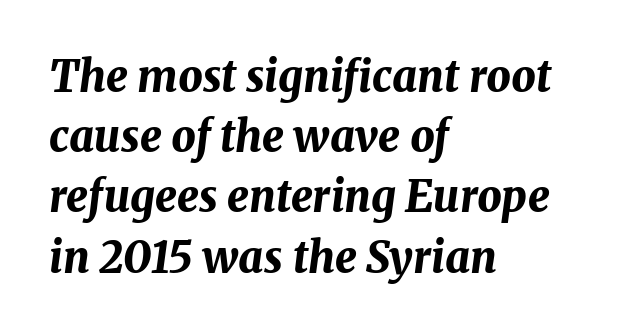
If you drew a ruler down the left edge, every line would touch it. Honestly, there is no underline to notice here at all. The tracking reads as untouched default to a designer's eye. Caption: bold face, heavy strokes. Each letter keeps its own natural width here, so spacing adapts to shape.
